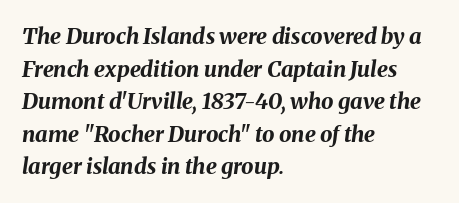
The image shows 22 px bold type, italic (leaning right); set left-aligned, normal line spacing (1.48x), normal letter spacing, not underlined.
